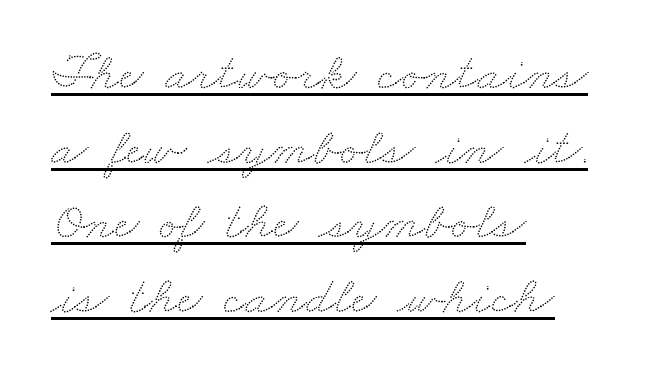
{"width": "wide", "stroke_contrast": "low", "x_height": "small", "monospaced": "no", "underline": "yes", "align": "left", "line_spacing": "normal", "line_spacing_ratio": 1.38, "letter_spacing": "normal", "letter_spacing_em": 0.0, "glyph_px": 54}
